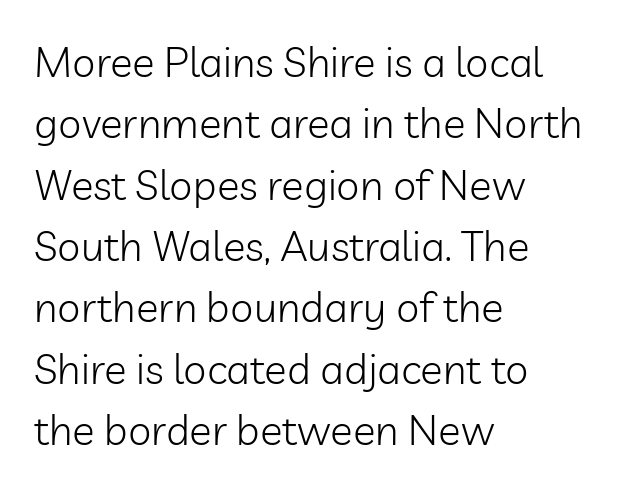
No italicization has been applied; the sample stays upright. Are there feet on the stems? There aren't — it's a sans. The rows are spaced the way most documents space them. This sample is left-justified, so line endings fall wherever the words run out. Descender tails drop into unmarked territory.
